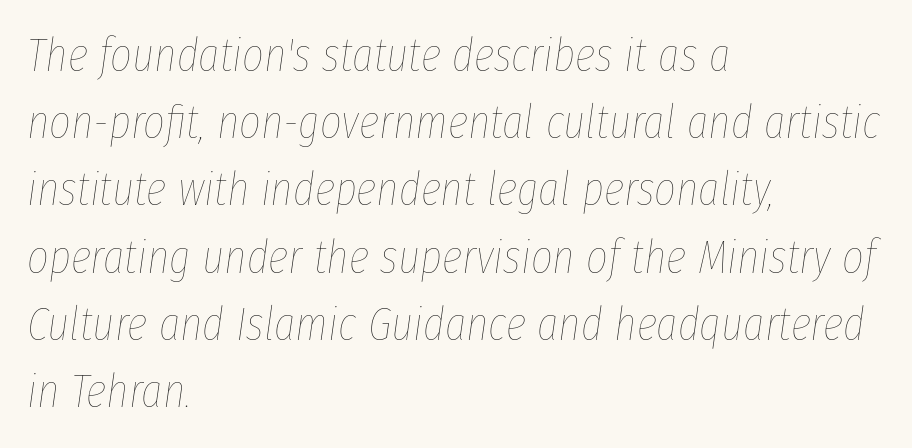
Q: Is the text bold? A: No.
Q: Is the text italic (slanted)? A: Yes, it leans right by about 8 degrees.
Q: Is the text underlined? A: No.
Q: How is the paragraph aligned? A: Left-aligned.
Q: Is the spacing between letters normal or unusually wide? A: Normal.
Q: Is the spacing between lines tight, normal or loose? A: Normal.
Q: Width (condensed, normal, or wide)? A: Condensed.
Q: Stroke contrast? A: Low.
Q: x-height? A: Medium.
Q: Monospaced? A: No.
